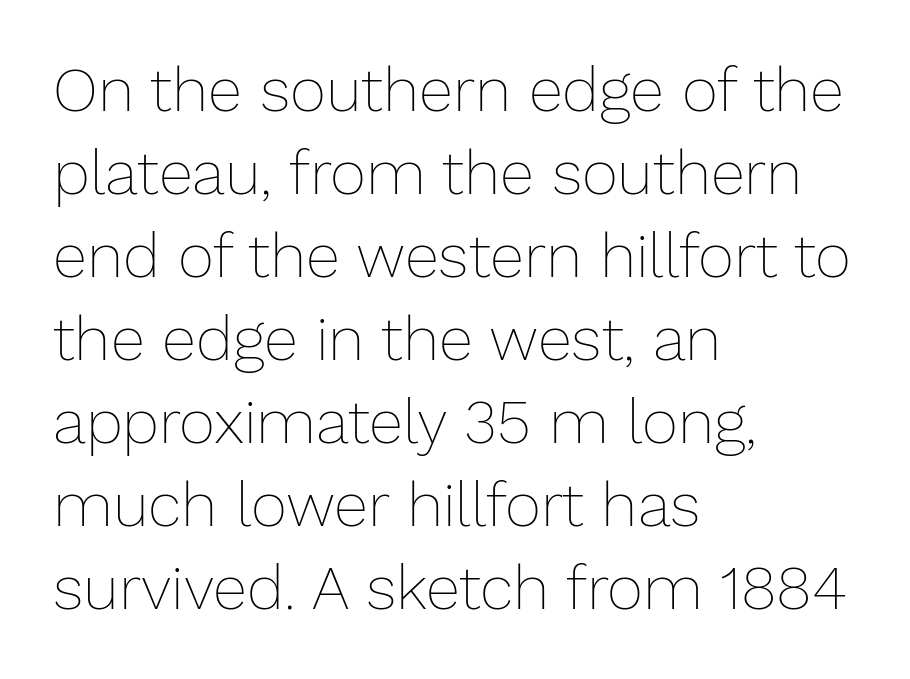
{"italic": "no", "bold": "no", "weight": "thin", "width": "normal", "stroke_contrast": "low", "x_height": "medium", "monospaced": "no", "underline": "no", "align": "left", "line_spacing": "normal", "line_spacing_ratio": 1.34, "letter_spacing": "normal", "letter_spacing_em": 0.0, "glyph_px": 62}
